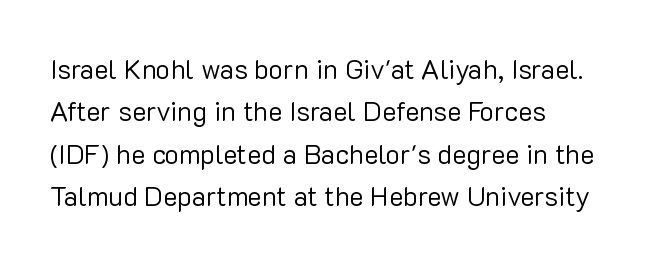
The image shows 27 px text type, upright; set left-aligned, normal line spacing (1.57x), normal letter spacing, not underlined.
